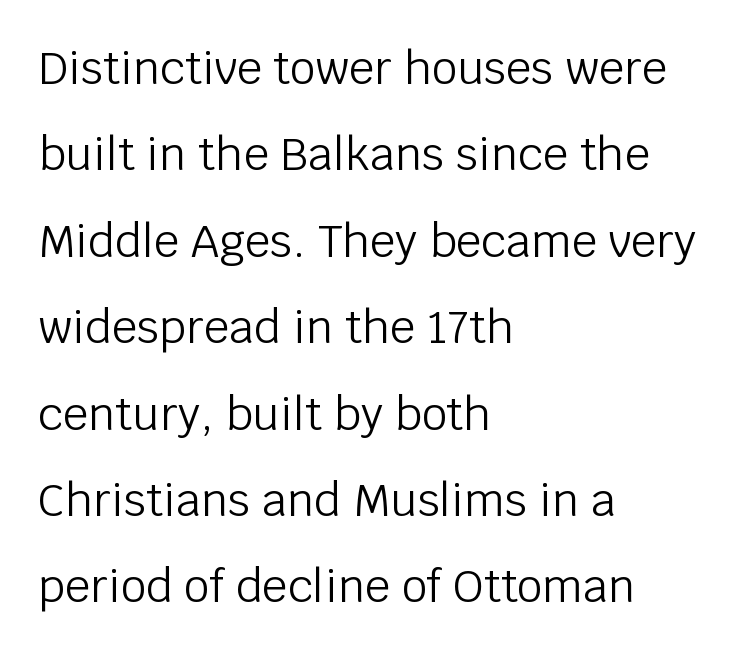
The image shows 45 px light sans-serif type, upright; set left-aligned, loose line spacing (1.92x), normal letter spacing, not underlined; low stroke contrast and a large x-height.
